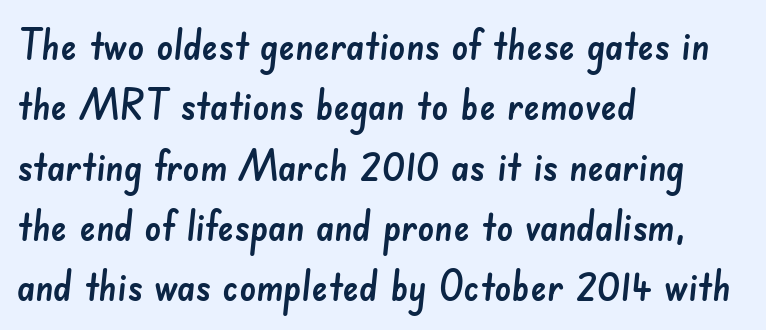
The image shows 41 px sans-serif type; set left-aligned, normal line spacing (1.47x), normal letter spacing, not underlined; low stroke contrast and a small x-height.
